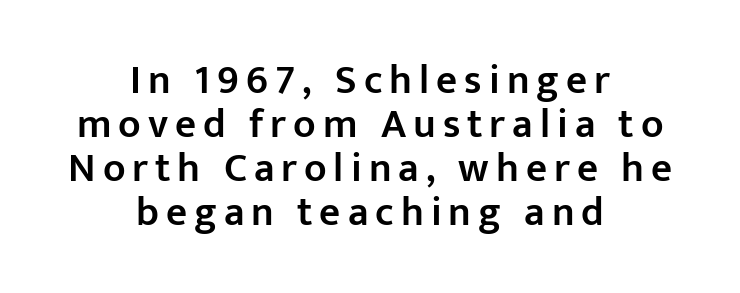
Q: Is the text bold? A: Semi-bold.
Q: Is the text italic (slanted)? A: No, it is upright.
Q: Is the typeface a serif or a sans-serif typeface? A: Sans-serif.
Q: Is the text underlined? A: No.
Q: How is the paragraph aligned? A: Centered.
Q: Is the spacing between lines tight, normal or loose? A: Tight.
Q: Width (condensed, normal, or wide)? A: Normal.
Q: Stroke contrast? A: Low.
Q: x-height? A: Medium.
Q: Monospaced? A: No.
